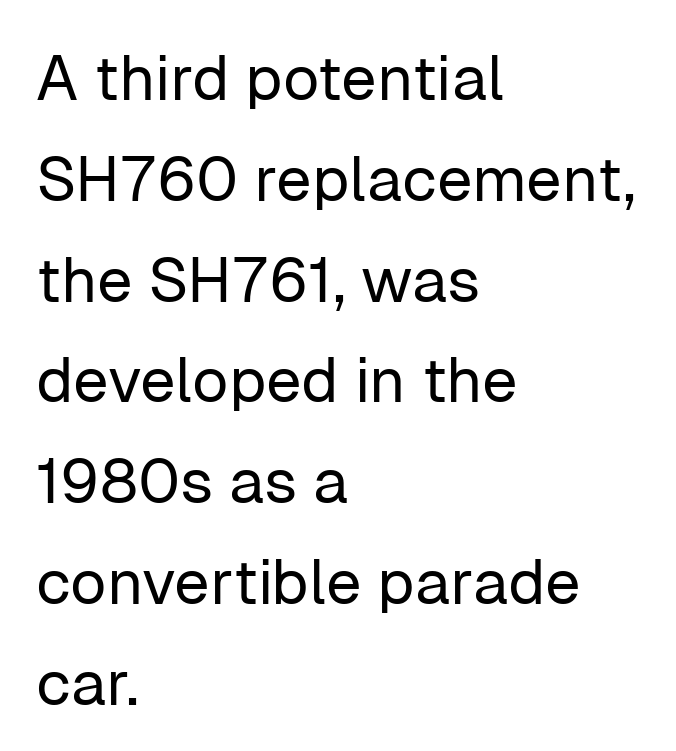
The image shows 63 px regular-weight sans-serif type, upright; set left-aligned, normal line spacing (1.6x), normal letter spacing, not underlined; low stroke contrast and a medium x-height.
